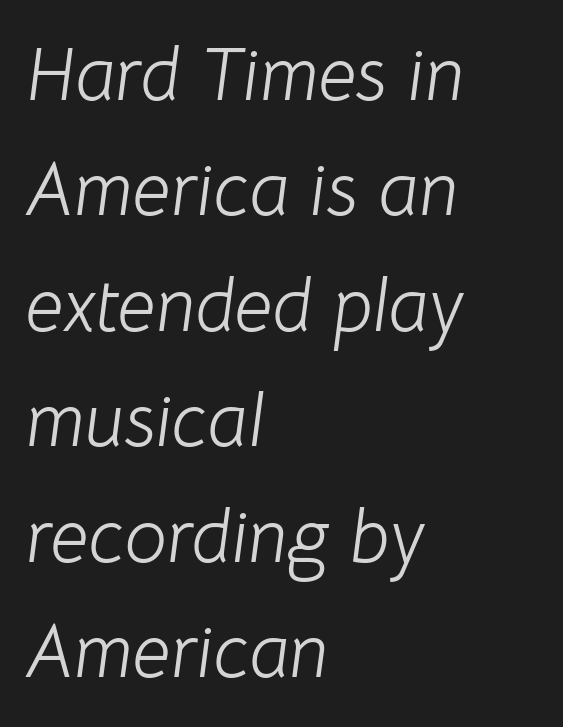
The image shows 75 px light type, italic (leaning right); set left-aligned, normal line spacing (1.54x), normal letter spacing, not underlined; low stroke contrast and a medium x-height.
